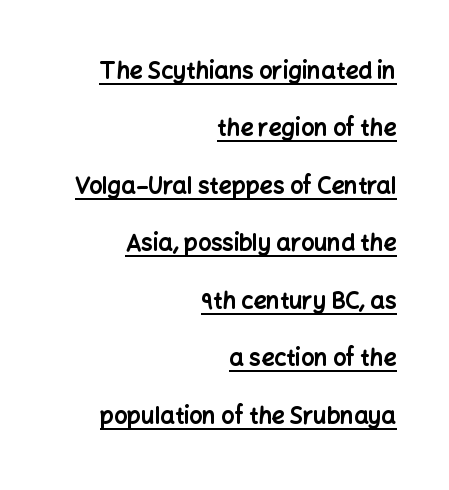
Look at the tracking — it's just the regular setting, nothing added. These lines carry a lot of weight — the face is fully bold. Upright lettering throughout. The compositor pushed each line to the right boundary. One glance says open: line gaps are wider than usual. Compared with undecorated copy, this sample adds a rule below the words.
